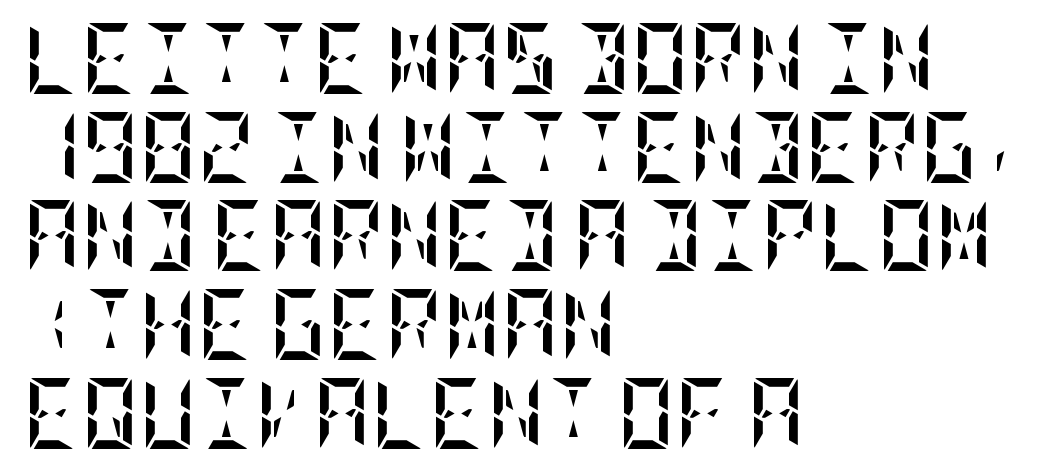
Q: Is the text bold? A: Yes.
Q: Is the text italic (slanted)? A: No, it is upright.
Q: Is the text underlined? A: No.
Q: How is the paragraph aligned? A: Left-aligned.
Q: Is the spacing between letters normal or unusually wide? A: Normal.
Q: Is the spacing between lines tight, normal or loose? A: Normal.
Q: Width (condensed, normal, or wide)? A: Condensed.
Q: Stroke contrast? A: Low.
Q: x-height? A: Large.
